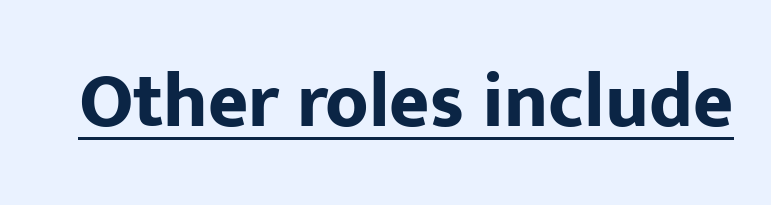
Students, observe the line beneath the letters — that is underlining. Note the varied advance widths — an 'i' is clearly narrower than an 'm'. Upright lettering throughout. Typesetter's note: full bold, strokes at maximum text heaviness.
